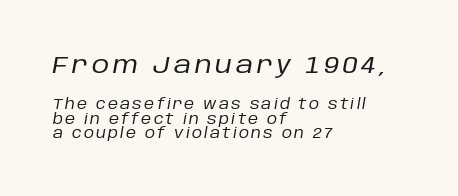
The image shows 24 px text type, italic (leaning right); set left-aligned, tight line spacing (1.04x), not underlined; the first (top) block is 1.71x larger.
